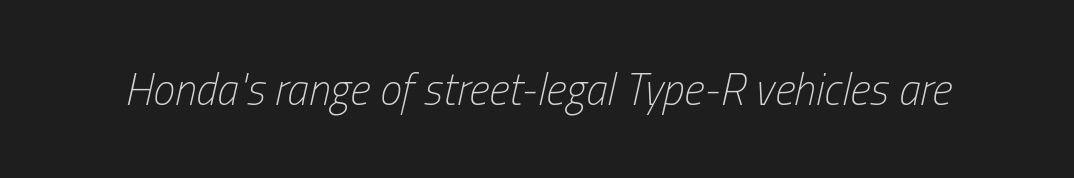
{"italic": "yes", "lean": "right", "slant_degrees": 13, "bold": "no", "weight": "light", "width": "condensed", "stroke_contrast": "low", "x_height": "medium", "monospaced": "no", "underline": "no", "letter_spacing": "normal", "letter_spacing_em": 0.0, "glyph_px": 44}
